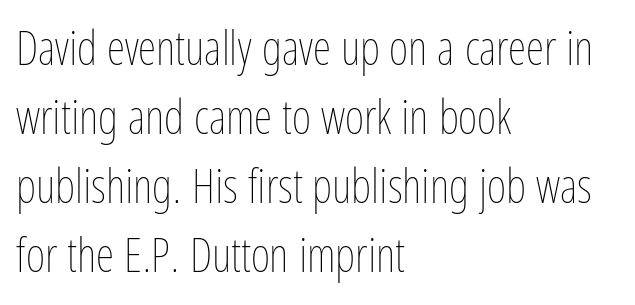
Q: Is the text bold? A: No.
Q: Is the text italic (slanted)? A: No, it is upright.
Q: Is the text underlined? A: No.
Q: How is the paragraph aligned? A: Left-aligned.
Q: Is the spacing between letters normal or unusually wide? A: Normal.
Q: Is the spacing between lines tight, normal or loose? A: Normal.
Q: Width (condensed, normal, or wide)? A: Condensed.
Q: Stroke contrast? A: Low.
Q: x-height? A: Medium.
Q: Monospaced? A: No.
